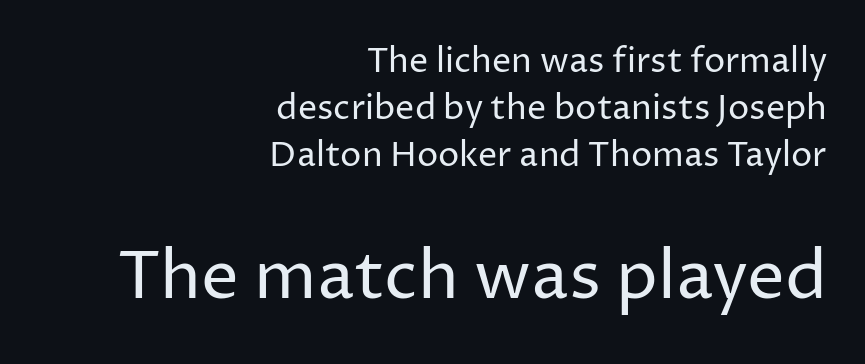
{"serif": "no", "italic": "no", "bold": "no", "weight": "regular", "width": "normal", "stroke_contrast": "low", "x_height": "medium", "monospaced": "no", "underline": "no", "align": "right", "line_spacing": "normal", "line_spacing_ratio": 1.38, "letter_spacing": "normal", "letter_spacing_em": 0.0, "larger_block": "second", "size_ratio": 1.97, "glyph_px": 67}
